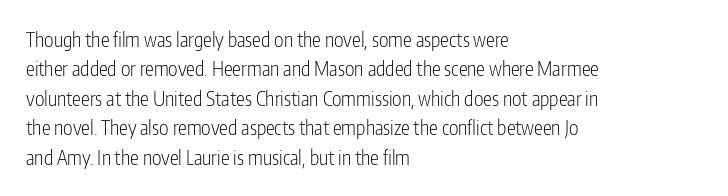
The image shows 20 px text type, upright; set left-aligned, normal line spacing (1.47x), normal letter spacing, not underlined.
